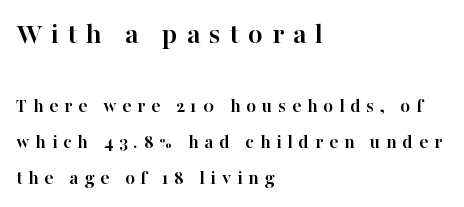
Letterform terminals end in serifs throughout the passage. Proportional: the letters do not fall into vertical columns. Just letters on the line, the space beneath them empty. The letters in the upper block stand taller than those in the block below. The tracking reads as deliberately expanded to a designer's eye.
